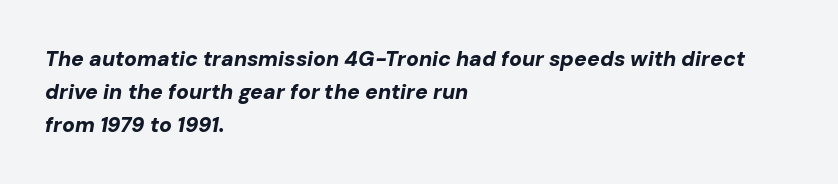
Q: Is the text bold? A: Yes.
Q: Is the text italic (slanted)? A: Yes, it leans right by about 10 degrees.
Q: Is the text underlined? A: No.
Q: How is the paragraph aligned? A: Left-aligned.
Q: Is the spacing between letters normal or unusually wide? A: Normal.
Q: Is the spacing between lines tight, normal or loose? A: Normal.
